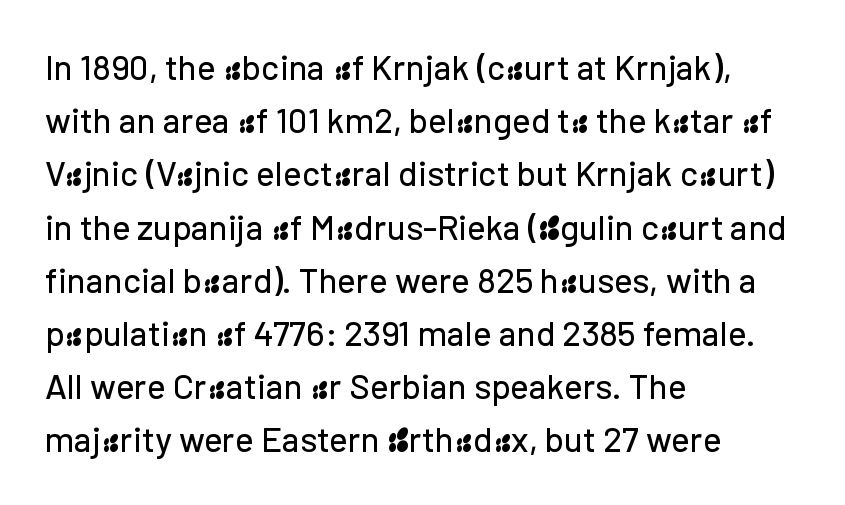
Successive baselines arrive at the customary interval. Stroke terminals: plain, sans-serif. Proportional: the letters do not fall into vertical columns. The line texture is even and compact thanks to regular tracking.
